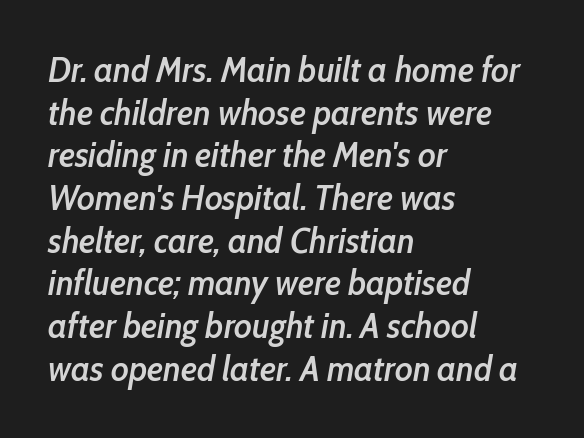
Q: Is the text bold? A: Semi-bold.
Q: Is the text italic (slanted)? A: Yes, it leans right by about 10 degrees.
Q: Is the text underlined? A: No.
Q: How is the paragraph aligned? A: Left-aligned.
Q: Is the spacing between letters normal or unusually wide? A: Normal.
Q: Width (condensed, normal, or wide)? A: Condensed.
Q: Stroke contrast? A: Low.
Q: x-height? A: Medium.
Q: Monospaced? A: No.
